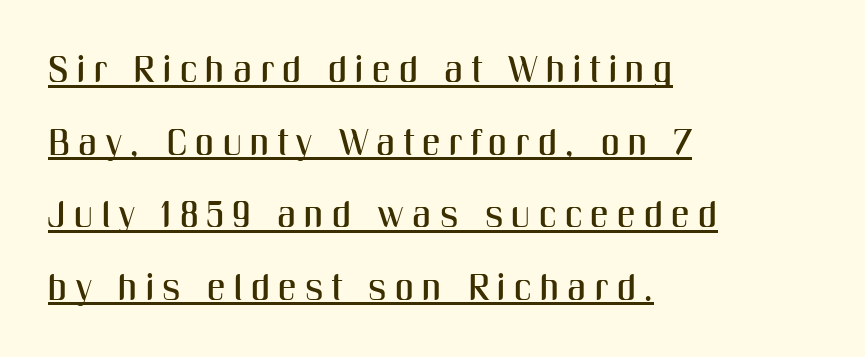
Q: Is the text italic (slanted)? A: No, it is upright.
Q: Is the typeface a serif or a sans-serif typeface? A: Sans-serif.
Q: Is the text underlined? A: Yes.
Q: How is the paragraph aligned? A: Left-aligned.
Q: Is the spacing between letters normal or unusually wide? A: Unusually wide.
Q: Is the spacing between lines tight, normal or loose? A: Loose.
Q: Width (condensed, normal, or wide)? A: Condensed.
Q: Stroke contrast? A: Medium.
Q: x-height? A: Medium.
Q: Monospaced? A: No.
